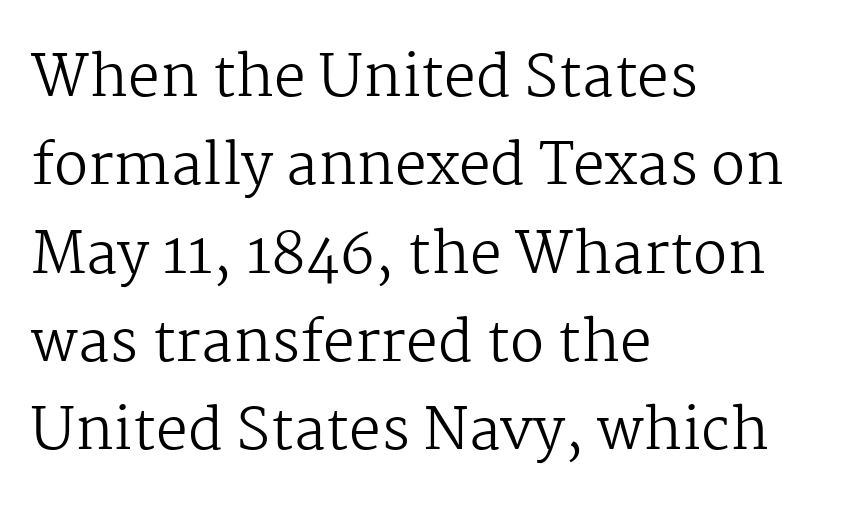
{"serif": "yes", "italic": "no", "bold": "no", "weight": "regular", "width": "normal", "stroke_contrast": "medium", "x_height": "medium", "monospaced": "no", "underline": "no", "align": "left", "line_spacing": "normal", "line_spacing_ratio": 1.55, "letter_spacing": "normal", "letter_spacing_em": 0.0, "glyph_px": 57}
